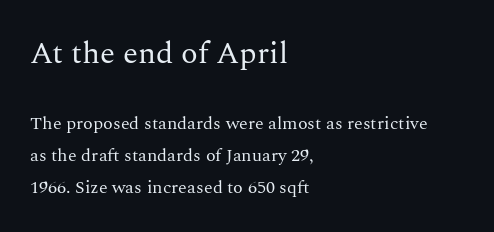
The image shows 31 px regular-weight serif type, upright; set left-aligned, line spacing 1.76x, normal letter spacing, not underlined; the first (top) block is 1.72x larger; medium stroke contrast and a medium x-height.
